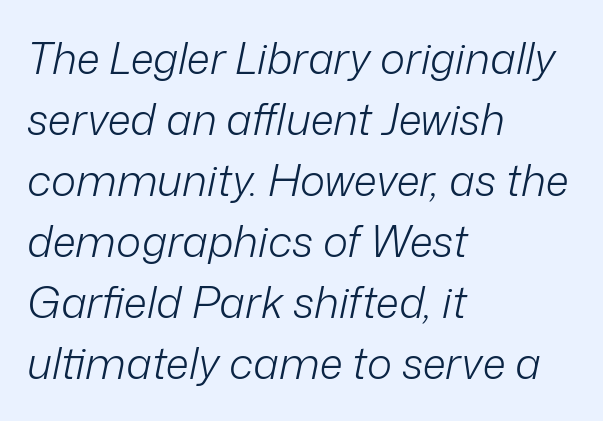
Every row of glyphs begins at an identical x-position on the left. Posture: slanted. The face used here is proportionally spaced, like ordinary book or web type. This sample uses plain, unmodified letter spacing. Heaviness? Minimal to ordinary, like unemphasized prose. Type without underlining.
